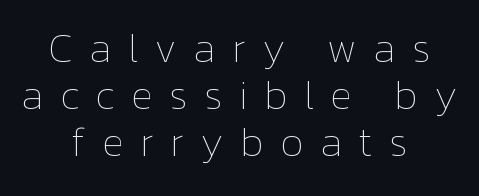
{"italic": "no", "bold": "no", "weight": "thin", "width": "normal", "stroke_contrast": "low", "x_height": "medium", "monospaced": "no", "underline": "no", "align": "center", "line_spacing": "tight", "line_spacing_ratio": 1.15, "letter_spacing": "wide", "letter_spacing_em": 0.39, "glyph_px": 41}
